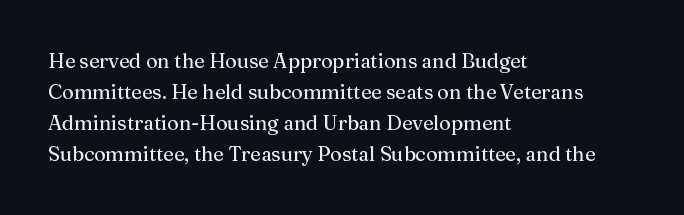
{"italic": "no", "underline": "no", "align": "left", "line_spacing": "normal", "line_spacing_ratio": 1.55, "letter_spacing": "normal", "letter_spacing_em": 0.0, "glyph_px": 20}
